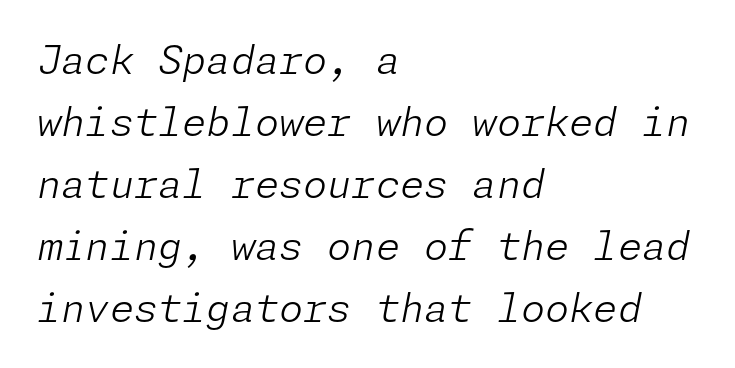
The string is rendered with underlining switched off. Stroke thickness stays within the range of a standard reading face or lighter. Reading down the column, the eye jumps a familiar distance to each next line. Letter spacing: default. You can tell it's italic because the verticals aren't actually vertical. All the whitespace from short lines collects on the right.
